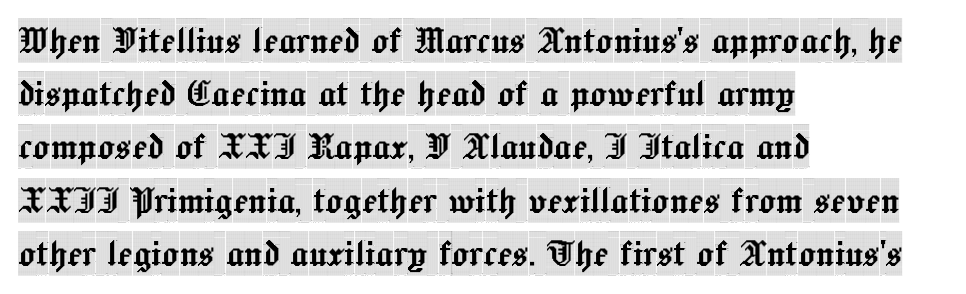
Does the type have serifs? Yes, each stem ends in a small foot. The passage is arranged the way most books set body copy — flush left. No word sits above an underline. Each word holds together tightly as a unit, with standard inter-letter gaps. Do the characters align in a grid? No, the font is proportional. This is the regular roman posture of the typeface.
